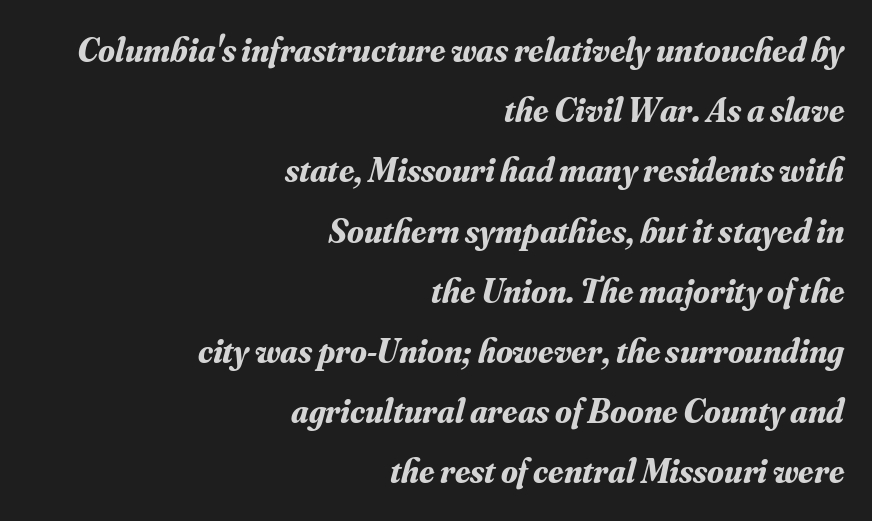
Does the weight exceed regular? Yes, all the way to bold. The letters advance in unequal steps, a hallmark of proportional type. In terms of posture, this sample is oblique. These lines are set flush right with a ragged left edge. Rule under the text: the space is simply empty. Caption: standard tracking, unaltered.
